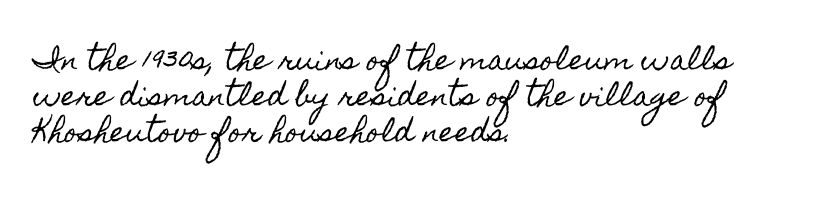
A normal amount of white space separates one row of letters from the next. Rule under the text: the space is simply empty. Glyph-to-glyph distance matches everyday printed text. Horizontal alignment here is leftward, the default for most running prose.
